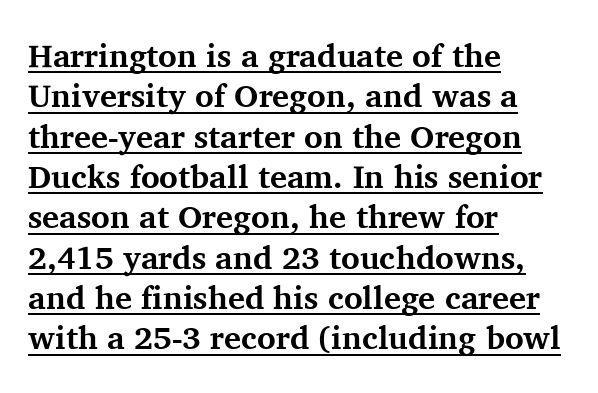
The face used here is seriffed, in the tradition of book romans. The string is rendered with underlining switched on. Is there any slant? The stems are plumb. The tracking reads as untouched default to a designer's eye.
